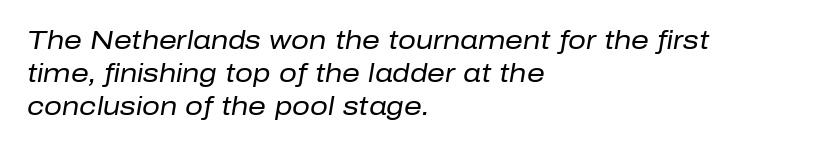
Q: Is the text bold? A: No.
Q: Is the text italic (slanted)? A: Yes, it leans right by about 10 degrees.
Q: Is the text underlined? A: No.
Q: How is the paragraph aligned? A: Left-aligned.
Q: Is the spacing between letters normal or unusually wide? A: Normal.
Q: Is the spacing between lines tight, normal or loose? A: Normal.
